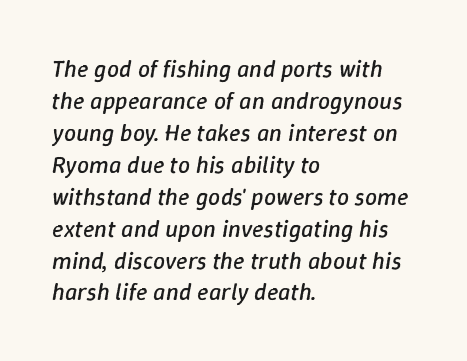
You could call the tracking neutral — neither tight nor loose. A quiet, ordinary-to-light weight characterises the typeface. The space between consecutive lines is moderate. Anything drawn beneath the words? Only blank space. Posture: slanted. This sample is left-justified, so line endings fall wherever the words run out.
